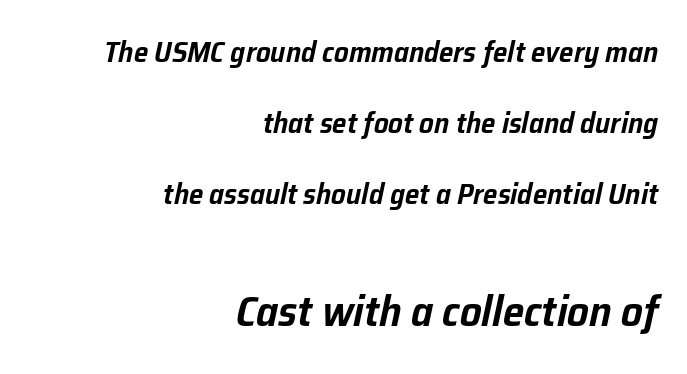
The image shows 43 px text type, italic (leaning right); set right-aligned, loose line spacing (2.45x), normal letter spacing, not underlined; the second (bottom) block is 1.48x larger; low stroke contrast and a medium x-height.
